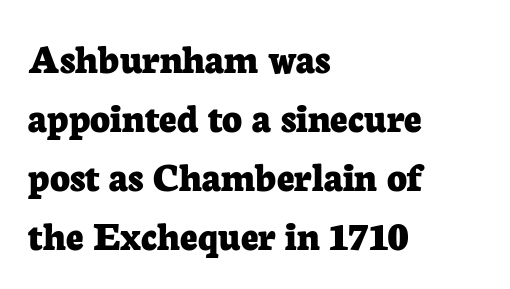
{"serif": "yes", "italic": "no", "bold": "yes", "weight": "bold", "width": "normal", "stroke_contrast": "low", "x_height": "medium", "monospaced": "no", "underline": "no", "align": "left", "line_spacing": "normal", "line_spacing_ratio": 1.37, "letter_spacing": "normal", "letter_spacing_em": 0.0, "glyph_px": 43}
